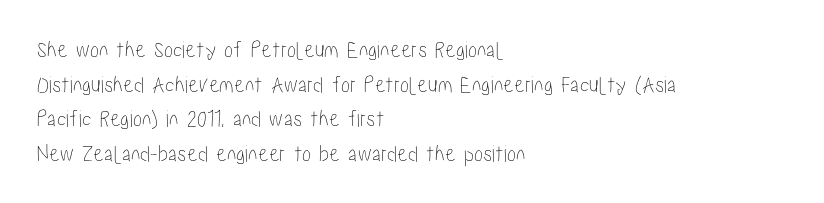
{"italic": "no", "underline": "no", "align": "left", "line_spacing": "normal", "line_spacing_ratio": 1.44, "letter_spacing": "normal", "letter_spacing_em": 0.0, "glyph_px": 24}
